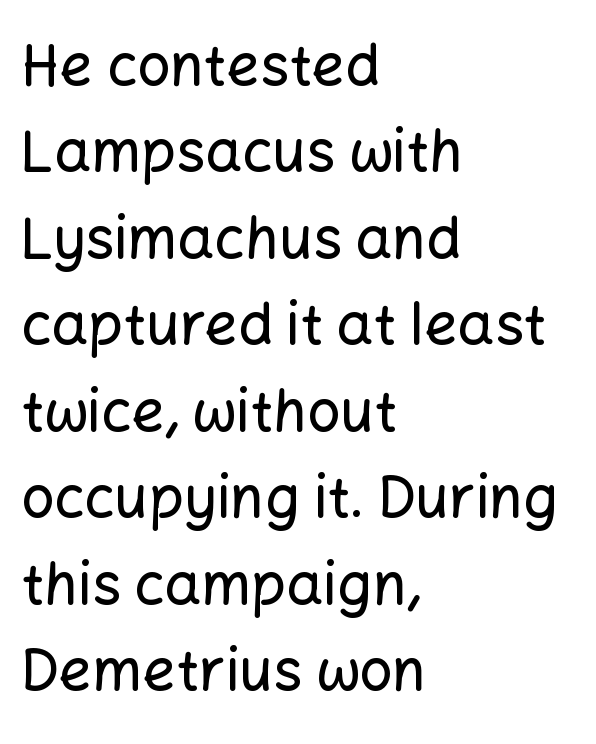
{"serif": "no", "italic": "no", "width": "normal", "stroke_contrast": "low", "x_height": "medium", "monospaced": "no", "underline": "no", "align": "left", "line_spacing": "normal", "line_spacing_ratio": 1.49, "letter_spacing": "normal", "letter_spacing_em": 0.0, "glyph_px": 58}
